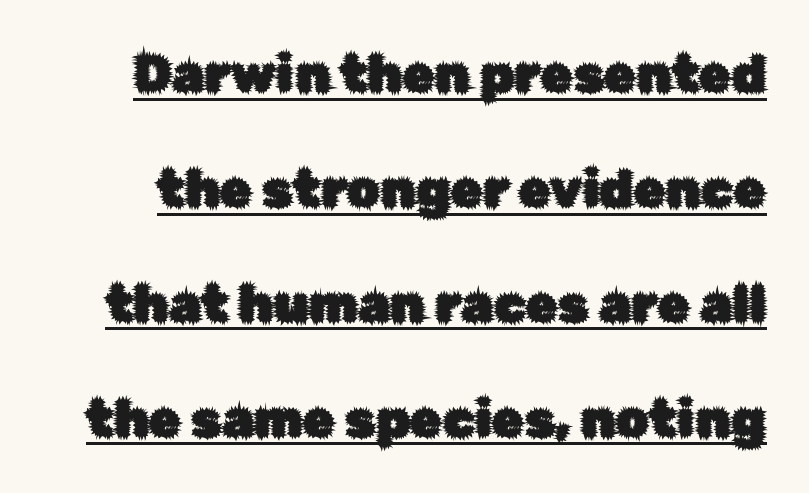
The image shows 52 px sans-serif type, upright; set loose line spacing (2.21x), normal letter spacing, underlined; low stroke contrast and a medium x-height.
